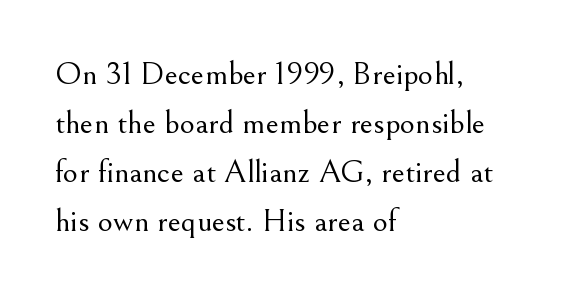
{"serif": "yes", "italic": "no", "bold": "no", "weight": "light", "width": "normal", "stroke_contrast": "medium", "x_height": "small", "monospaced": "no", "underline": "no", "align": "left", "line_spacing": "normal", "line_spacing_ratio": 1.48, "letter_spacing": "normal", "letter_spacing_em": 0.0, "glyph_px": 33}
